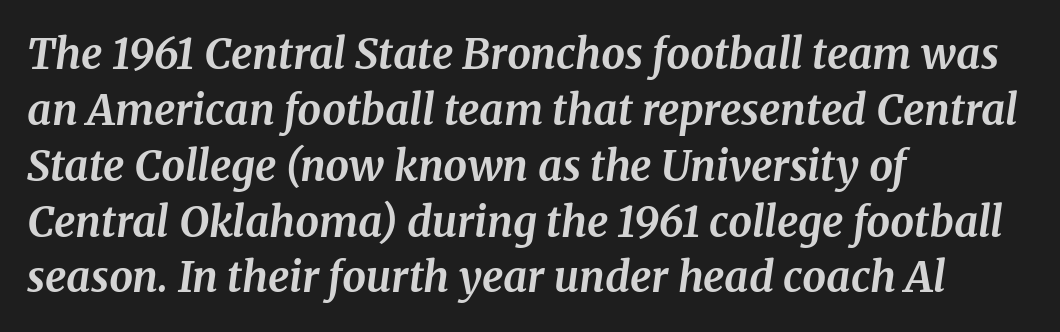
The glyphs look as if they've been sheared to an angle. Reading down the block, your eye returns to a fixed left position each line. The face used here is seriffed, in the tradition of book romans. A typesetter would call this proportional, since set widths differ per character. Each row of text sits above clean, open space.
